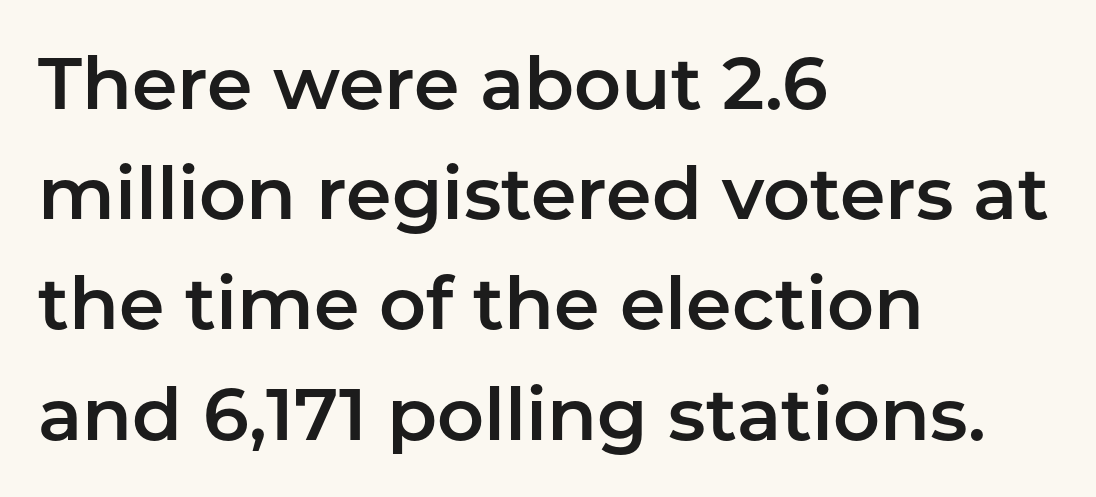
Vertical strokes here are truly vertical. One glance says typical: line gaps are just what's usual. The space beneath each line is pristine and unruled. The letters carry no serifs — their stems end cleanly without finishing strokes. You could not count columns in this text — the font is proportionally spaced. These lines keep a tight, regular rhythm from letter to letter.
